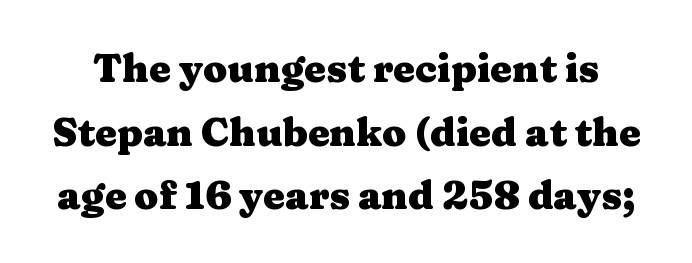
{"serif": "yes", "italic": "no", "bold": "yes", "weight": "heavy", "width": "wide", "stroke_contrast": "medium", "x_height": "medium", "monospaced": "no", "underline": "no", "line_spacing": "normal", "line_spacing_ratio": 1.63, "letter_spacing": "normal", "letter_spacing_em": 0.0, "glyph_px": 39}
